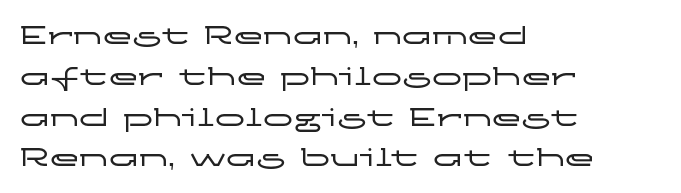
{"serif": "no", "italic": "no", "width": "wide", "stroke_contrast": "low", "x_height": "medium", "monospaced": "no", "underline": "no", "align": "left", "line_spacing": "normal", "line_spacing_ratio": 1.36, "letter_spacing": "normal", "letter_spacing_em": 0.0, "glyph_px": 30}
